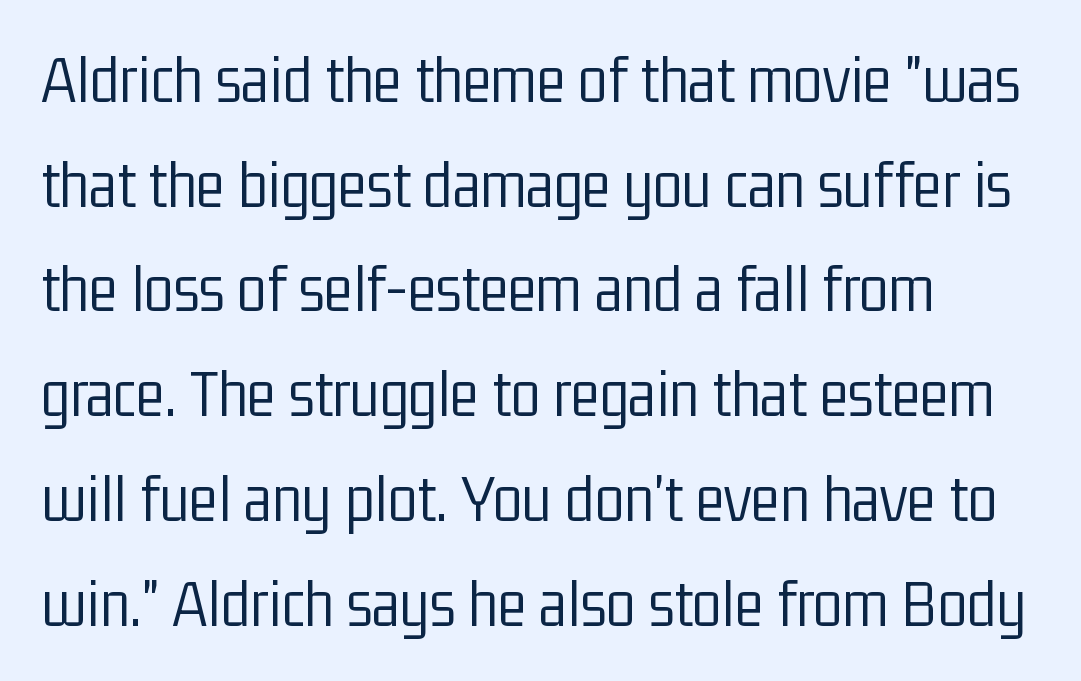
{"serif": "no", "italic": "no", "bold": "no", "weight": "light", "width": "condensed", "stroke_contrast": "low", "x_height": "medium", "monospaced": "no", "underline": "no", "align": "left", "line_spacing": "normal", "line_spacing_ratio": 1.54, "letter_spacing": "normal", "letter_spacing_em": 0.0, "glyph_px": 68}
